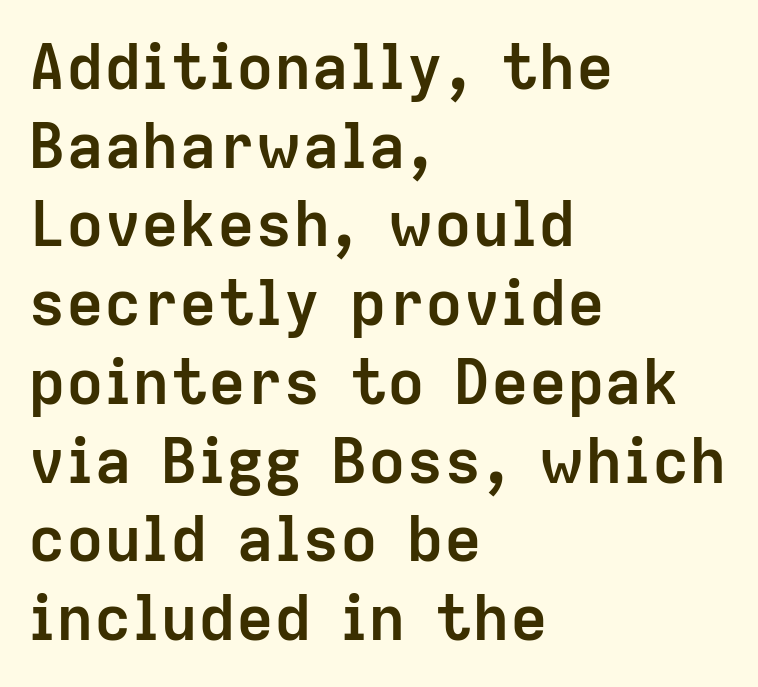
The image shows 63 px semibold sans-serif type, upright; set left-aligned, normal line spacing (1.25x), normal letter spacing, not underlined; low stroke contrast and a medium x-height.
